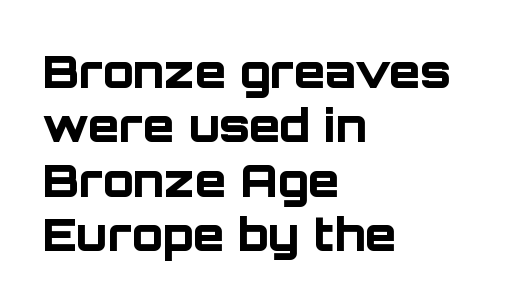
{"serif": "no", "italic": "no", "bold": "yes", "weight": "bold", "width": "normal", "stroke_contrast": "low", "x_height": "large", "monospaced": "no", "underline": "no", "align": "left", "line_spacing_ratio": 1.21, "letter_spacing": "normal", "letter_spacing_em": 0.0, "glyph_px": 45}
